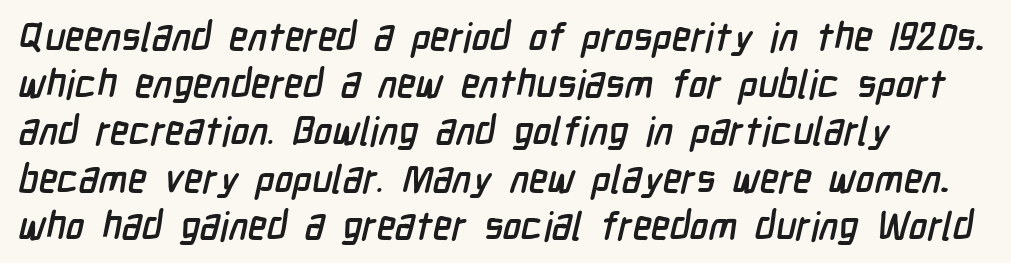
The image shows 39 px condensed sans-serif type; set left-aligned, line spacing 1.21x, normal letter spacing, not underlined; low stroke contrast and a medium x-height.
